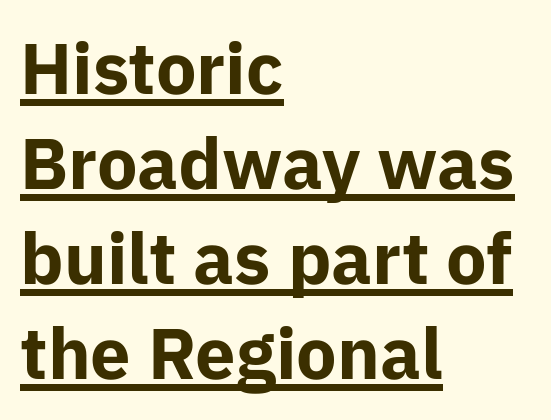
A typesetter would call this proportional, since set widths differ per character. Thick stems and heavy bowls — unmistakably bold. The glyphs in this specimen are sans serif. Notice how the stems are strictly vertical — no italics here. Each new line begins a customary step beneath the previous one.
